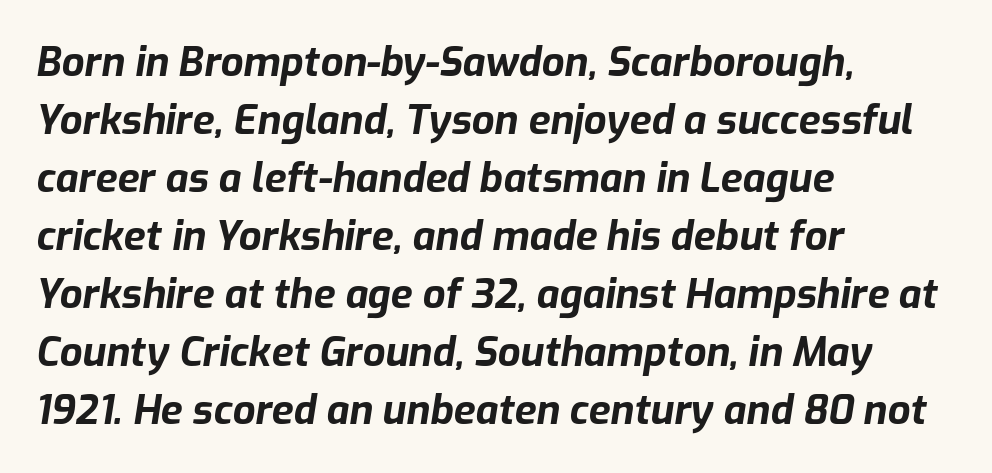
The words here are not underlined. This sample uses an oblique cut, with every glyph tilted off the vertical. Summary of vertical rhythm: regular, with standard interline spacing. This rendering leaves character spacing at its baseline value. Typesetter's note: full bold, strokes at maximum text heaviness. If you drew a ruler down the left edge, every line would touch it.
